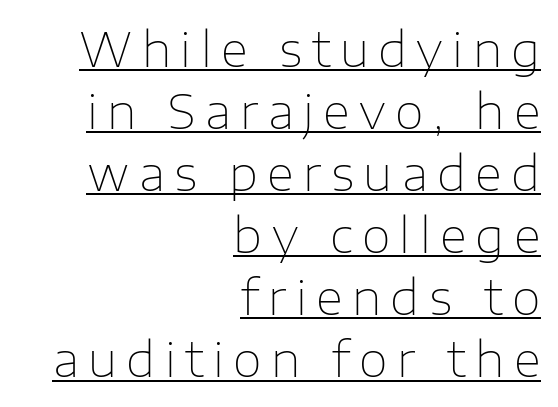
Q: Is the text bold? A: No.
Q: Is the text italic (slanted)? A: No, it is upright.
Q: Is the typeface a serif or a sans-serif typeface? A: Sans-serif.
Q: Is the text underlined? A: Yes.
Q: How is the paragraph aligned? A: Right-aligned.
Q: Is the spacing between letters normal or unusually wide? A: Unusually wide.
Q: Is the spacing between lines tight, normal or loose? A: Normal.
Q: Width (condensed, normal, or wide)? A: Normal.
Q: Stroke contrast? A: Low.
Q: x-height? A: Medium.
Q: Monospaced? A: No.
